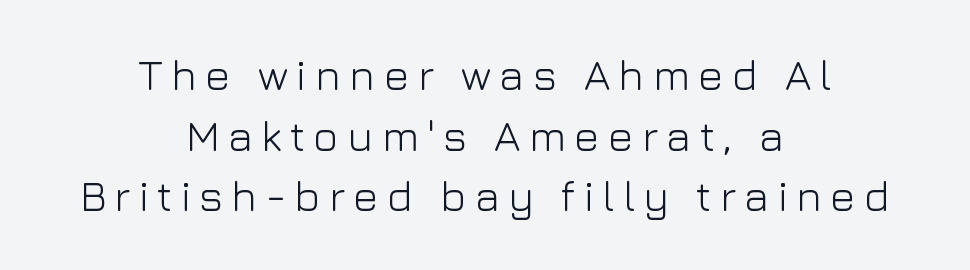
Weight: regular or lighter. The passage shown is typeset with a sans-serif family. The lettering holds an erect, upright posture throughout. Notice how descenders clear the ascenders below comfortably — that's standard leading. The rendering uses natural spacing where letterforms have individual widths.
